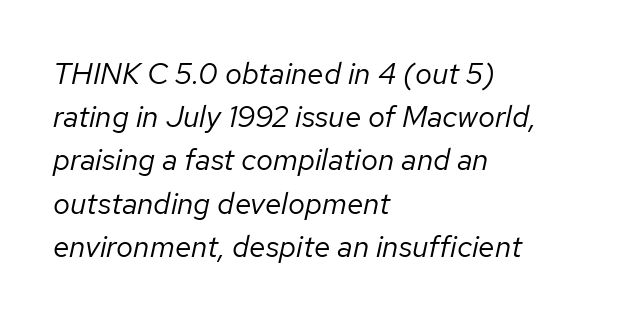
{"italic": "yes", "lean": "right", "slant_degrees": 12, "bold": "no", "weight": "regular", "width": "normal", "stroke_contrast": "low", "x_height": "medium", "monospaced": "no", "underline": "no", "align": "left", "line_spacing": "normal", "line_spacing_ratio": 1.44, "letter_spacing": "normal", "letter_spacing_em": 0.0, "glyph_px": 30}
